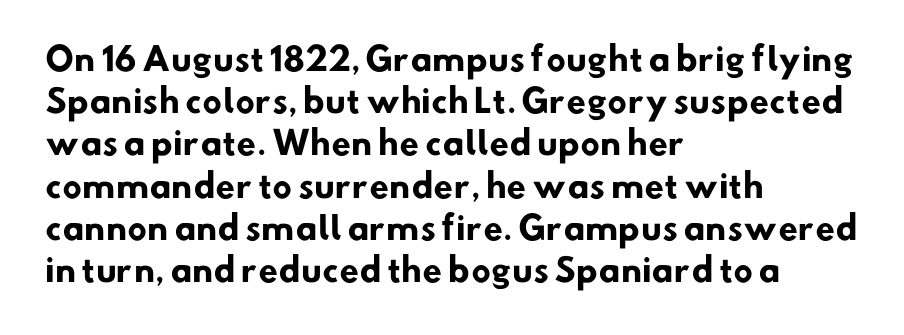
Q: Is the text bold? A: Yes.
Q: Is the typeface a serif or a sans-serif typeface? A: Sans-serif.
Q: Is the text underlined? A: No.
Q: How is the paragraph aligned? A: Left-aligned.
Q: Is the spacing between letters normal or unusually wide? A: Normal.
Q: Is the spacing between lines tight, normal or loose? A: Normal.
Q: Width (condensed, normal, or wide)? A: Normal.
Q: Stroke contrast? A: Low.
Q: x-height? A: Small.
Q: Monospaced? A: No.
